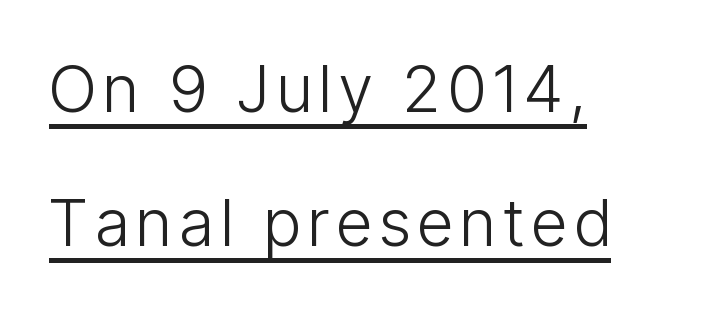
Is there an underline? Yes — a line sits under the letters. Horizontal bands of white between lines are thick stripes. Note the varied advance widths — an 'i' is clearly narrower than an 'm'. Weight: in the light-to-regular range. Posture: upright roman. Line starts are locked; line ends wander.
